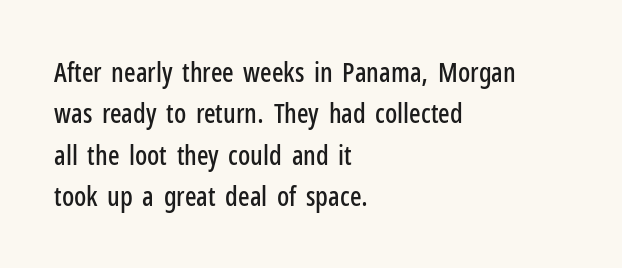
Successive baselines arrive at the customary interval. Short and long lines alike share a common starting point at left. Italic: no, the glyphs are upright roman. Short note: letters normally spaced. Quick note: underline off.
